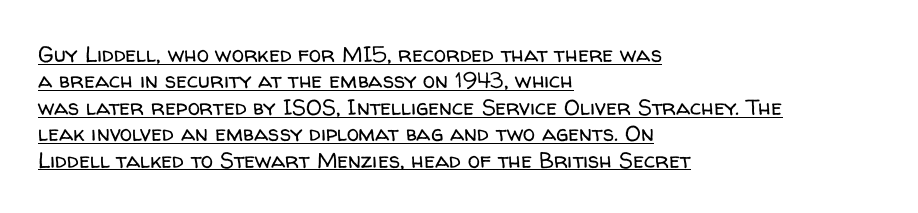
The image shows 22 px text type, upright; set left-aligned, line spacing 1.2x, normal letter spacing, underlined.
